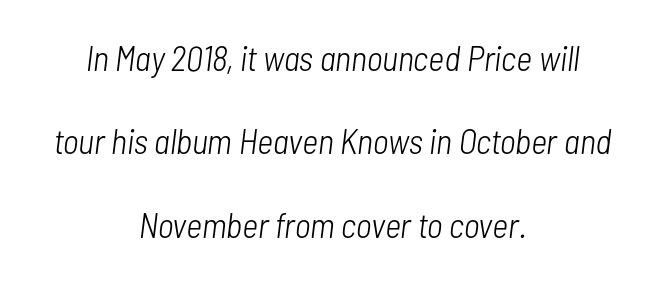
Does the leading feel generous? Absolutely, it's lavish. The rendering uses natural spacing where letterforms have individual widths. Rendered with sloped, italic letterforms. Nobody touched the tracking dial on this one. This sample is center-justified, so both line endings float freely.
